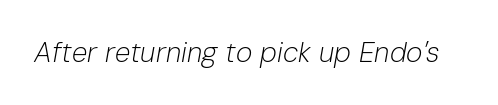
{"italic": "yes", "lean": "right", "slant_degrees": 10, "bold": "no", "weight": "light", "width": "normal", "stroke_contrast": "low", "x_height": "medium", "monospaced": "no", "underline": "no", "letter_spacing": "normal", "letter_spacing_em": 0.0, "glyph_px": 28}
